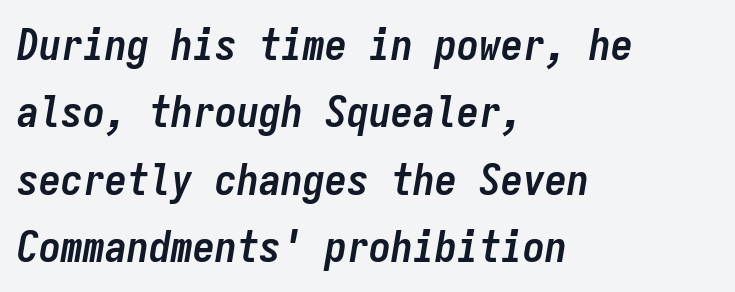
Q: Is the text bold? A: Yes.
Q: Is the text italic (slanted)? A: Yes, it leans right by about 9 degrees.
Q: Is the text underlined? A: No.
Q: How is the paragraph aligned? A: Left-aligned.
Q: Is the spacing between letters normal or unusually wide? A: Normal.
Q: Is the spacing between lines tight, normal or loose? A: Normal.
Q: Width (condensed, normal, or wide)? A: Condensed.
Q: Stroke contrast? A: Low.
Q: x-height? A: Medium.
Q: Monospaced? A: Yes.
